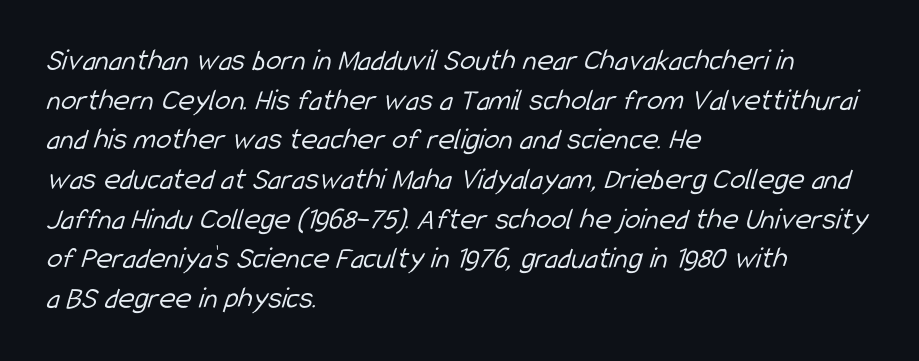
The image shows 31 px light, condensed sans-serif type; set left-aligned, normal line spacing (1.28x), normal letter spacing, not underlined; low stroke contrast and a medium x-height.
